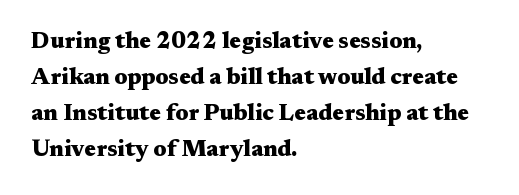
Q: Is the text bold? A: Yes.
Q: Is the text italic (slanted)? A: No, it is upright.
Q: Is the text underlined? A: No.
Q: How is the paragraph aligned? A: Left-aligned.
Q: Is the spacing between letters normal or unusually wide? A: Normal.
Q: Is the spacing between lines tight, normal or loose? A: Normal.
